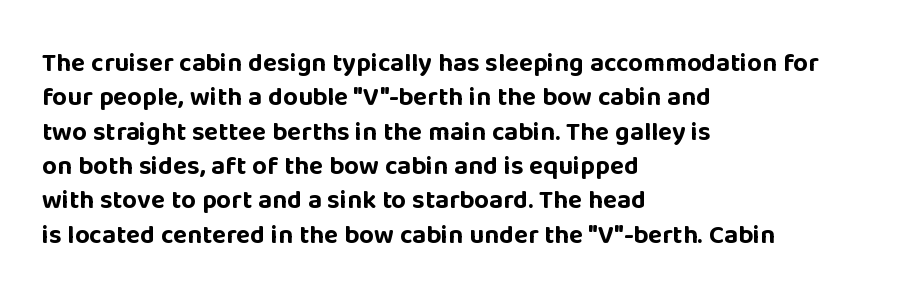
Q: Is the text bold? A: Yes.
Q: Is the text italic (slanted)? A: No, it is upright.
Q: Is the text underlined? A: No.
Q: How is the paragraph aligned? A: Left-aligned.
Q: Is the spacing between letters normal or unusually wide? A: Normal.
Q: Is the spacing between lines tight, normal or loose? A: Normal.
